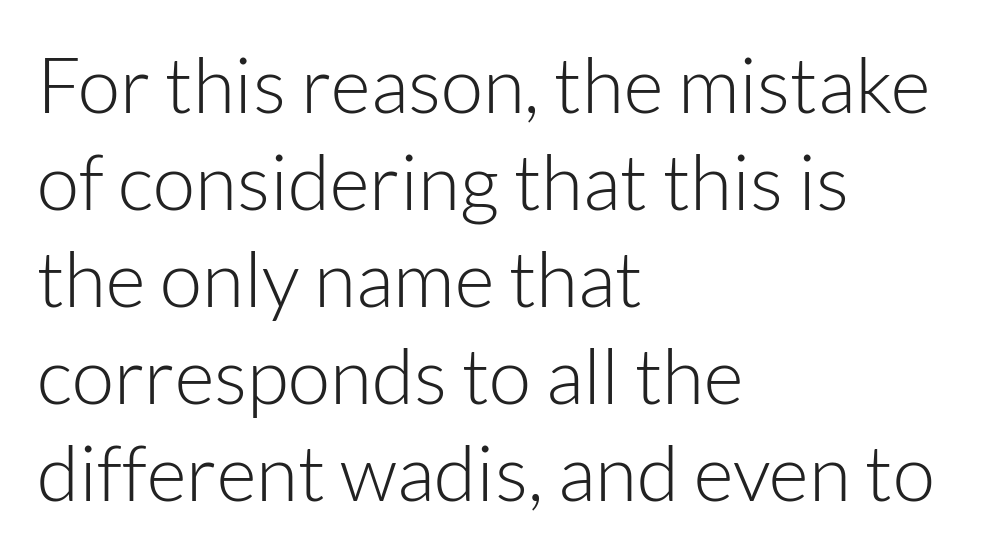
{"serif": "no", "italic": "no", "bold": "no", "weight": "light", "width": "normal", "stroke_contrast": "low", "x_height": "medium", "monospaced": "no", "underline": "no", "align": "left", "line_spacing": "normal", "line_spacing_ratio": 1.26, "letter_spacing": "normal", "letter_spacing_em": 0.0, "glyph_px": 77}
